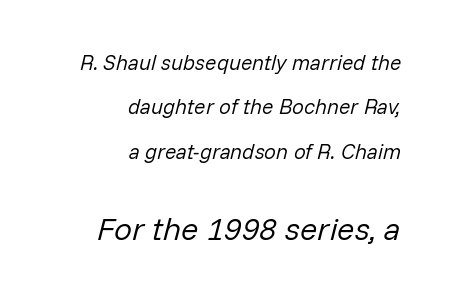
Q: Is the text bold? A: No.
Q: Is the text italic (slanted)? A: Yes, it leans right by about 14 degrees.
Q: Is the text underlined? A: No.
Q: How is the paragraph aligned? A: Right-aligned.
Q: Is the spacing between letters normal or unusually wide? A: Normal.
Q: Is the spacing between lines tight, normal or loose? A: Loose.
Q: Which block of text is set in a larger size, the first (top) or the second (bottom)? A: The second (bottom) one.
Q: Width (condensed, normal, or wide)? A: Normal.
Q: Stroke contrast? A: Low.
Q: x-height? A: Medium.
Q: Monospaced? A: No.
